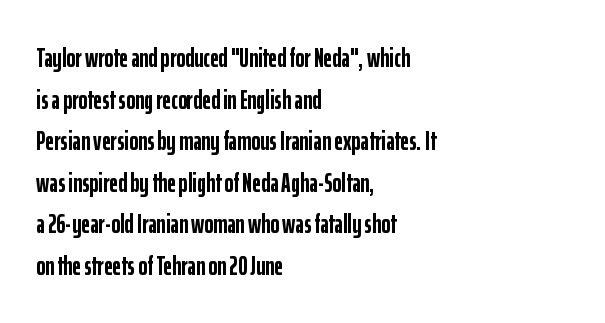
{"italic": "no", "bold": "yes", "underline": "no", "align": "left", "line_spacing": "normal", "line_spacing_ratio": 1.54, "letter_spacing": "normal", "letter_spacing_em": 0.0, "glyph_px": 27}
